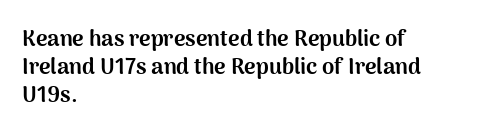
The passage is arranged the way most books set body copy — flush left. No word sits above an underline. Nobody touched the tracking dial on this one. Stroke thickness is high; the sample reads as a true bold.
